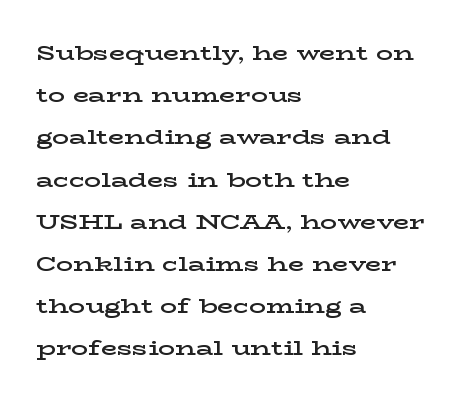
The passage shown is not underscored anywhere. The face used here is a semibold: visibly heavier than regular, lighter than bold. Students, note that the glyphs here touch the page at normal intervals. Horizontal bands of white between lines are thick stripes. The rendering anchors every line to the left-hand side. No italicization has been applied; the sample stays upright.
